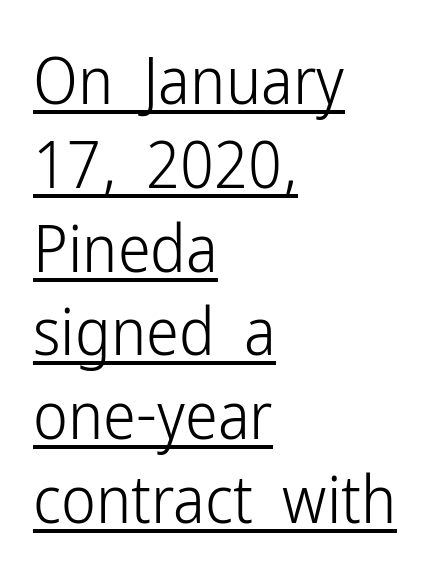
The image shows 66 px light, condensed sans-serif type, upright; set left-aligned, normal line spacing (1.27x), normal letter spacing, underlined; low stroke contrast and a medium x-height.
